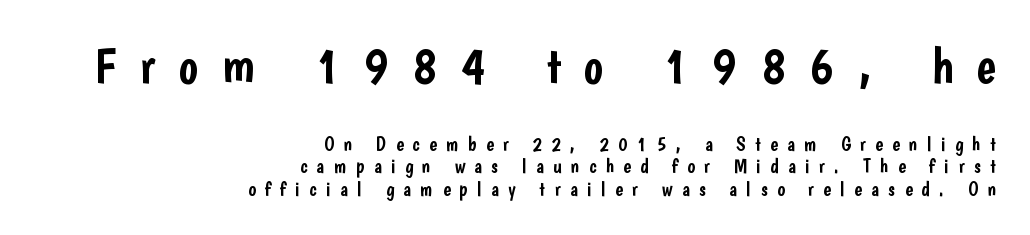
{"serif": "no", "italic": "no", "width": "condensed", "stroke_contrast": "low", "x_height": "medium", "monospaced": "no", "underline": "no", "align": "right", "line_spacing": "tight", "line_spacing_ratio": 1.12, "letter_spacing": "wide", "letter_spacing_em": 0.47, "larger_block": "first", "size_ratio": 2.55, "glyph_px": 51}
